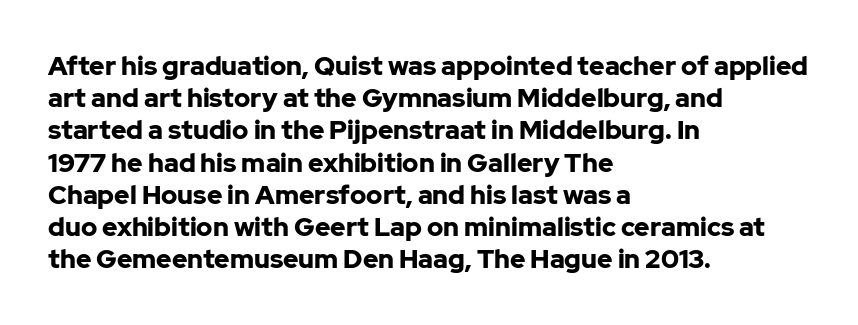
Descenders hang freely into open space. Rendered with straight, roman letterforms. The strokes are fattened all the way to bold. This rendering uses left alignment, leaving the right contour irregular.
